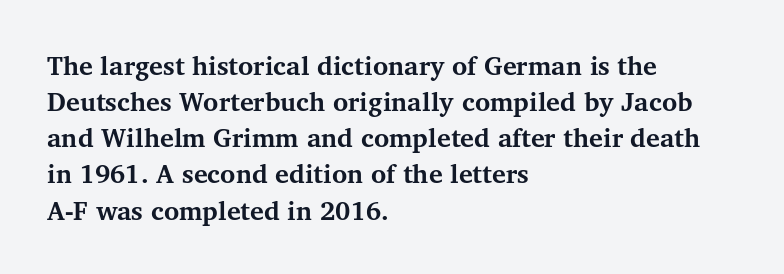
Q: Is the text bold? A: Yes.
Q: Is the text italic (slanted)? A: No, it is upright.
Q: Is the text underlined? A: No.
Q: How is the paragraph aligned? A: Left-aligned.
Q: Is the spacing between letters normal or unusually wide? A: Normal.
Q: Is the spacing between lines tight, normal or loose? A: Normal.
